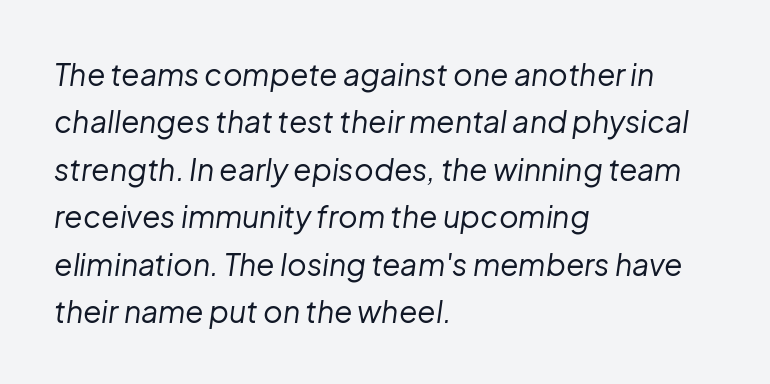
The image shows 30 px regular-weight type, italic (leaning right); set left-aligned, normal line spacing (1.58x), normal letter spacing, not underlined; low stroke contrast and a medium x-height.
